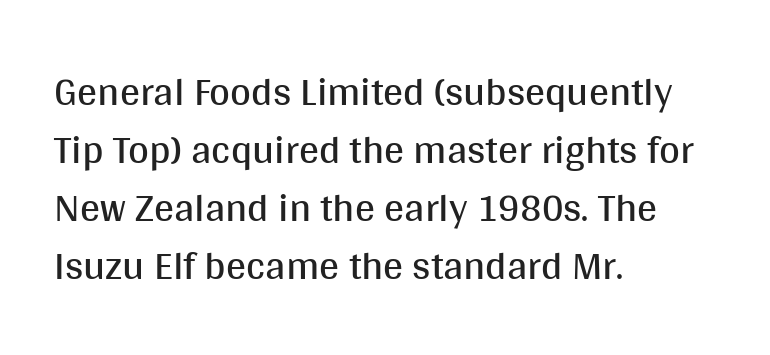
Q: Is the text bold? A: No.
Q: Is the text italic (slanted)? A: No, it is upright.
Q: Is the typeface a serif or a sans-serif typeface? A: Sans-serif.
Q: Is the text underlined? A: No.
Q: How is the paragraph aligned? A: Left-aligned.
Q: Is the spacing between letters normal or unusually wide? A: Normal.
Q: Is the spacing between lines tight, normal or loose? A: Normal.
Q: Width (condensed, normal, or wide)? A: Normal.
Q: Stroke contrast? A: Medium.
Q: x-height? A: Large.
Q: Monospaced? A: No.
